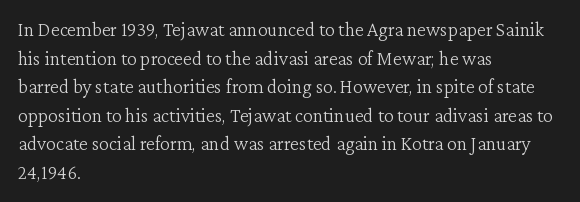
The image shows 20 px text type, upright; set left-aligned, normal line spacing (1.43x), normal letter spacing, not underlined.
